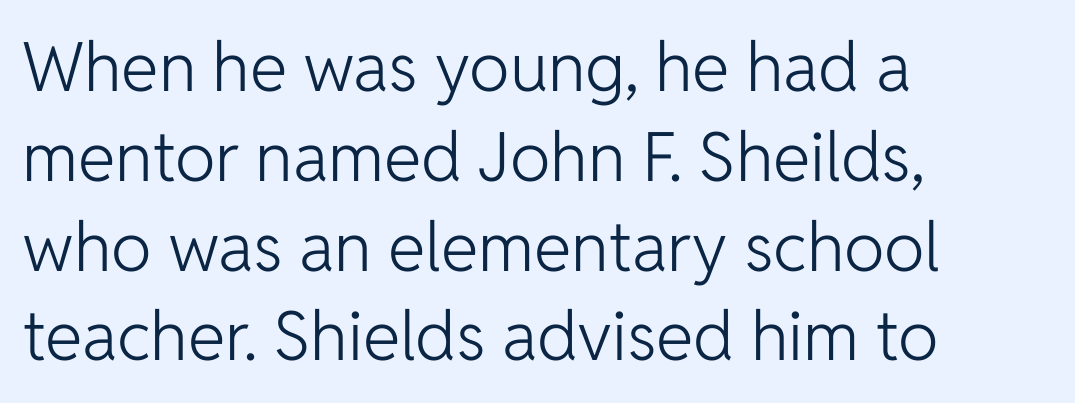
How are the letters spaced? Ordinarily, with no added tracking. The line-height multiplier appears to be the usual default. When letters stand straight like this, we call the style roman or upright. On a weight scale, this lands at 450 or below.
